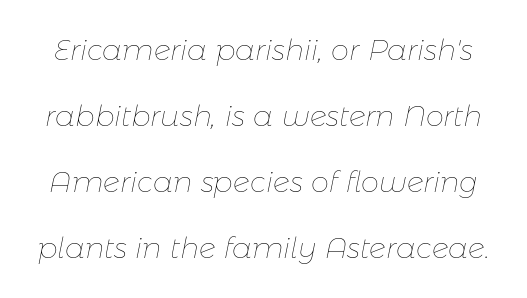
The image shows 29 px thin type, italic (leaning right); set loose line spacing (2.28x), normal letter spacing, not underlined; low stroke contrast and a medium x-height.
